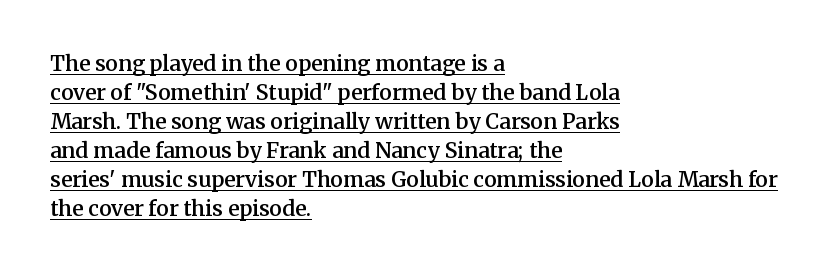
Q: Is the text bold? A: Semi-bold.
Q: Is the text italic (slanted)? A: No, it is upright.
Q: Is the text underlined? A: Yes.
Q: How is the paragraph aligned? A: Left-aligned.
Q: Is the spacing between letters normal or unusually wide? A: Normal.
Q: Is the spacing between lines tight, normal or loose? A: Normal.
